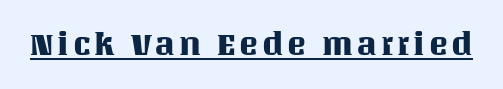
{"italic": "no", "width": "normal", "stroke_contrast": "medium", "x_height": "large", "monospaced": "no", "underline": "yes", "glyph_px": 32}
